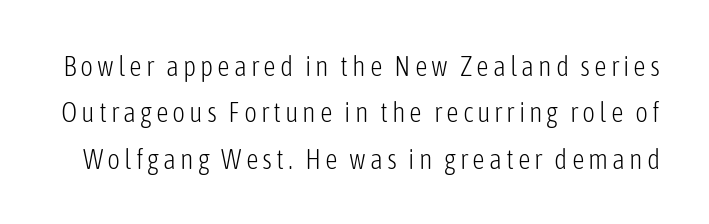
The image shows 28 px light, condensed sans-serif type, upright; set normal line spacing (1.66x), not underlined; low stroke contrast and a medium x-height.
